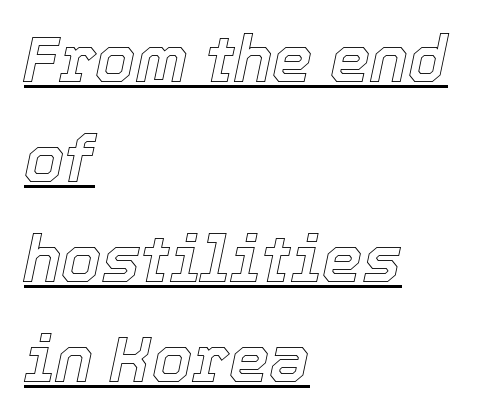
{"italic": "yes", "lean": "right", "slant_degrees": 12, "width": "normal", "x_height": "medium", "monospaced": "no", "underline": "yes", "align": "left", "line_spacing": "normal", "line_spacing_ratio": 1.56, "letter_spacing": "normal", "letter_spacing_em": 0.0, "glyph_px": 64}
